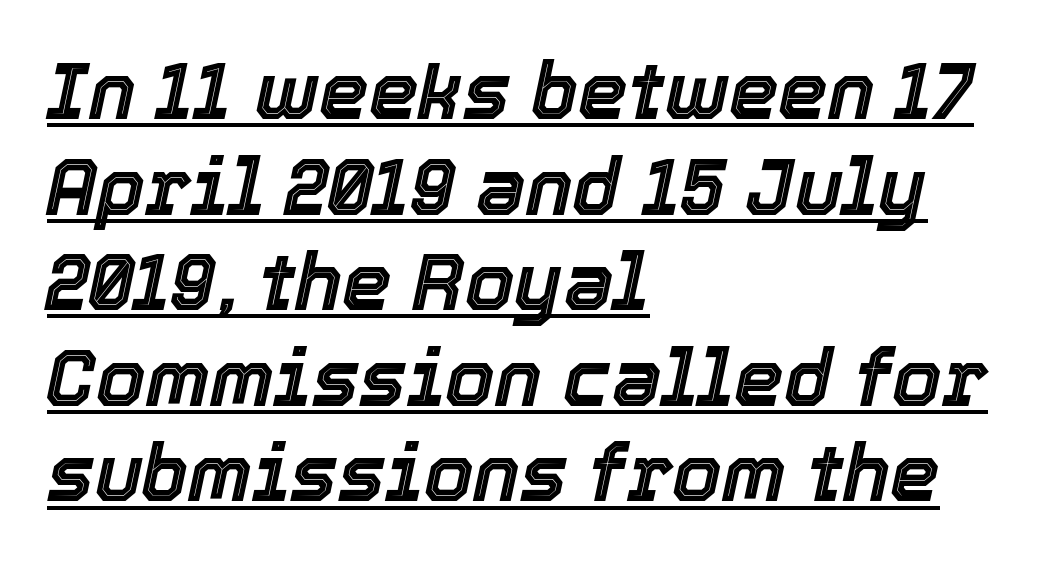
The image shows 79 px text type, italic (leaning right); set left-aligned, line spacing 1.21x, normal letter spacing, underlined; a medium x-height.
